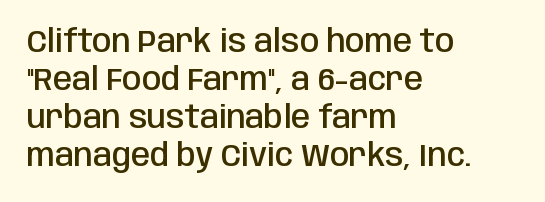
The image shows 31 px semibold, condensed sans-serif type, upright; set left-aligned, line spacing 1.23x, normal letter spacing, not underlined; low stroke contrast and a large x-height.
